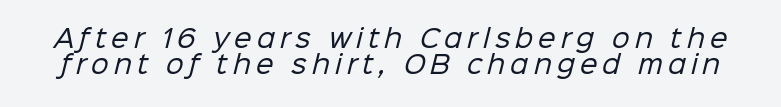
Q: Is the text bold? A: No.
Q: Is the text underlined? A: No.
Q: Is the spacing between letters normal or unusually wide? A: Unusually wide.
Q: Is the spacing between lines tight, normal or loose? A: Tight.
